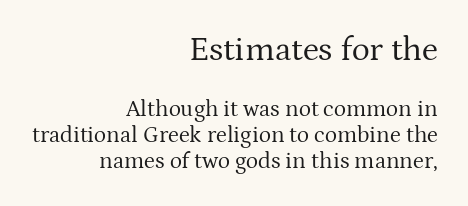
A typesetter would label this face a serif. Each new line begins almost immediately beneath the previous one. Between these two stacked blocks, the higher one wins on size. If you drew a line through each stem, it would be perfectly vertical. Each stroke keeps to a modest, everyday thickness or less.
